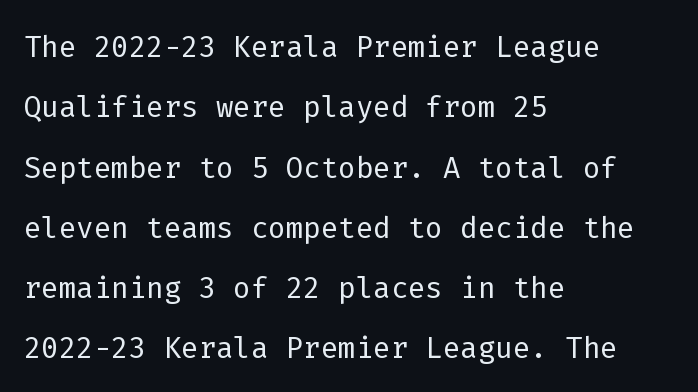
{"serif": "no", "italic": "no", "bold": "no", "weight": "light", "width": "normal", "stroke_contrast": "low", "x_height": "medium", "monospaced": "yes", "underline": "no", "align": "left", "line_spacing": "normal", "line_spacing_ratio": 1.47, "letter_spacing": "normal", "letter_spacing_em": 0.0, "glyph_px": 41}
